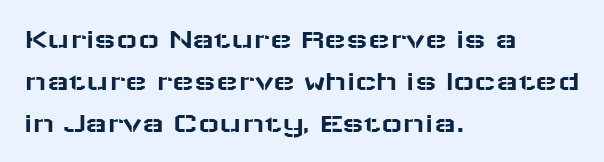
The image shows 29 px wide sans-serif type, upright; set left-aligned, normal line spacing (1.44x), normal letter spacing, not underlined; low stroke contrast and a medium x-height.
